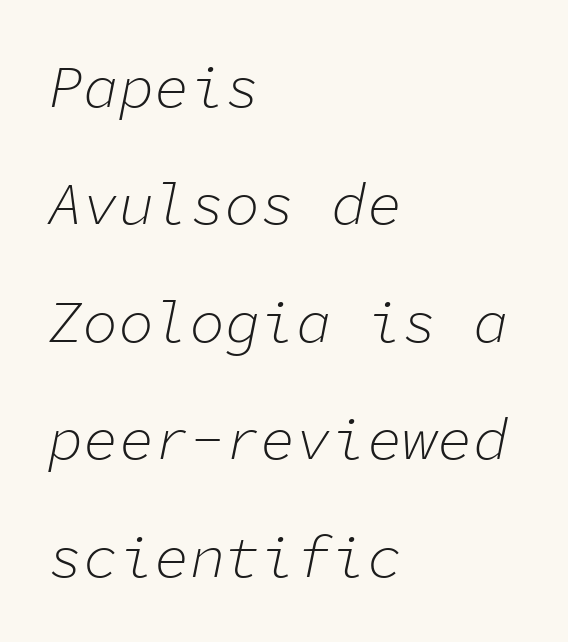
Q: Is the text bold? A: No.
Q: Is the text italic (slanted)? A: Yes, it leans right by about 11 degrees.
Q: Is the text underlined? A: No.
Q: How is the paragraph aligned? A: Left-aligned.
Q: Is the spacing between letters normal or unusually wide? A: Normal.
Q: Is the spacing between lines tight, normal or loose? A: Loose.
Q: Width (condensed, normal, or wide)? A: Normal.
Q: Stroke contrast? A: Low.
Q: x-height? A: Medium.
Q: Monospaced? A: Yes.
